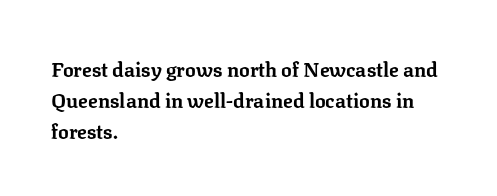
A student would call this left alignment; a typographer would say flush left, rag right. Any mark beneath the type? The region is blank. A dark, heavy texture on the line: the type is bold. The leading is moderate, giving the passage an even texture. The gaps between neighbouring characters are ordinary and unremarkable. The axis of the letterforms is exactly vertical.
